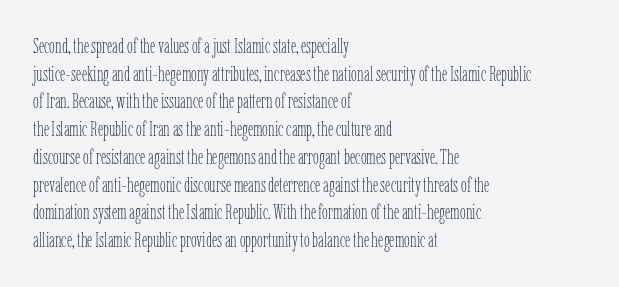
{"italic": "no", "bold": "no", "underline": "no", "align": "left", "line_spacing": "normal", "line_spacing_ratio": 1.32, "letter_spacing": "normal", "letter_spacing_em": 0.0, "glyph_px": 21}
